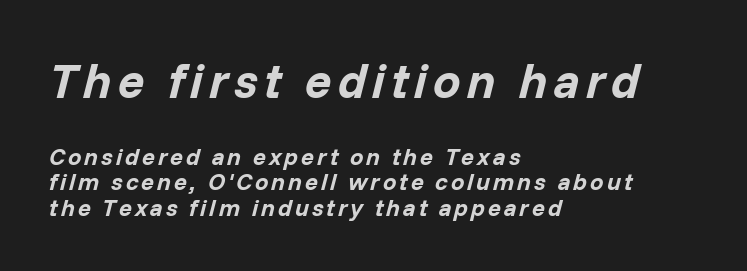
Q: Is the text bold? A: Yes.
Q: Is the text italic (slanted)? A: Yes, it leans right by about 14 degrees.
Q: Is the text underlined? A: No.
Q: How is the paragraph aligned? A: Left-aligned.
Q: Is the spacing between lines tight, normal or loose? A: Tight.
Q: Which block of text is set in a larger size, the first (top) or the second (bottom)? A: The first (top) one.
Q: Width (condensed, normal, or wide)? A: Normal.
Q: Stroke contrast? A: Low.
Q: x-height? A: Medium.
Q: Monospaced? A: No.
